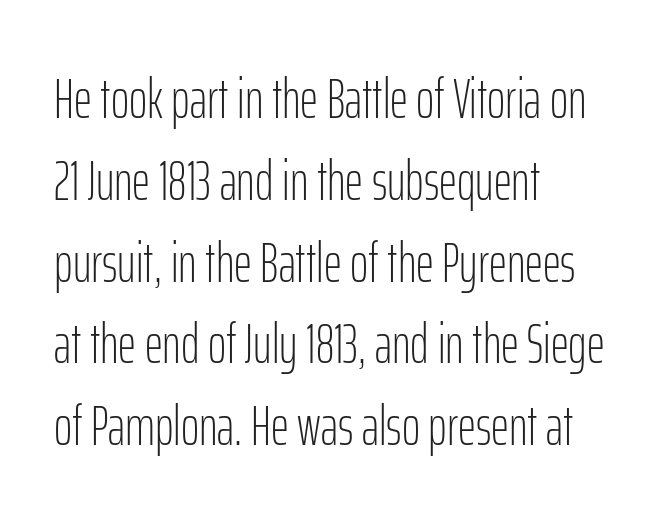
{"serif": "no", "italic": "no", "bold": "no", "weight": "light", "width": "condensed", "stroke_contrast": "low", "x_height": "medium", "monospaced": "no", "underline": "no", "align": "left", "line_spacing": "normal", "line_spacing_ratio": 1.46, "letter_spacing": "normal", "letter_spacing_em": 0.0, "glyph_px": 56}
